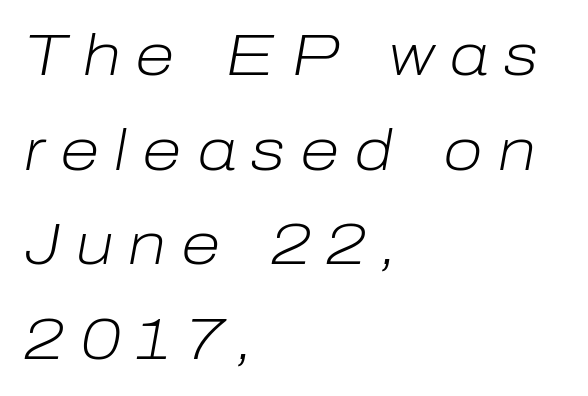
{"italic": "yes", "lean": "right", "slant_degrees": 10, "bold": "no", "weight": "light", "width": "normal", "stroke_contrast": "low", "x_height": "medium", "monospaced": "no", "underline": "no", "align": "left", "line_spacing": "normal", "line_spacing_ratio": 1.63, "letter_spacing": "wide", "letter_spacing_em": 0.26, "glyph_px": 58}
